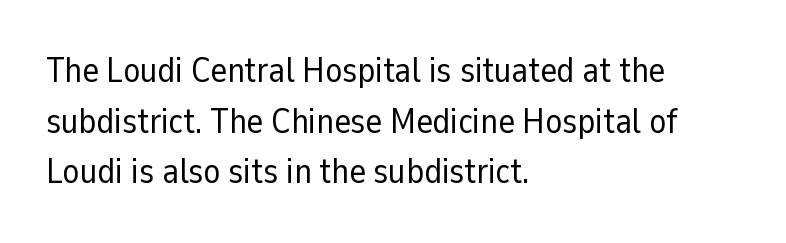
The image shows 35 px regular-weight sans-serif type, upright; set left-aligned, normal line spacing (1.45x), normal letter spacing, not underlined; low stroke contrast and a medium x-height.
